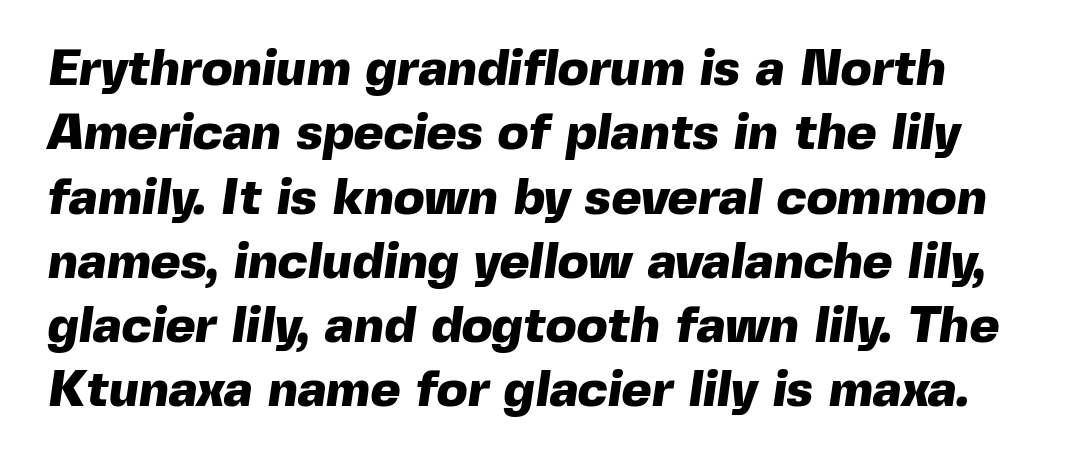
The image shows 51 px heavy sans-serif type; set normal line spacing (1.26x), normal letter spacing, not underlined; a medium x-height.
